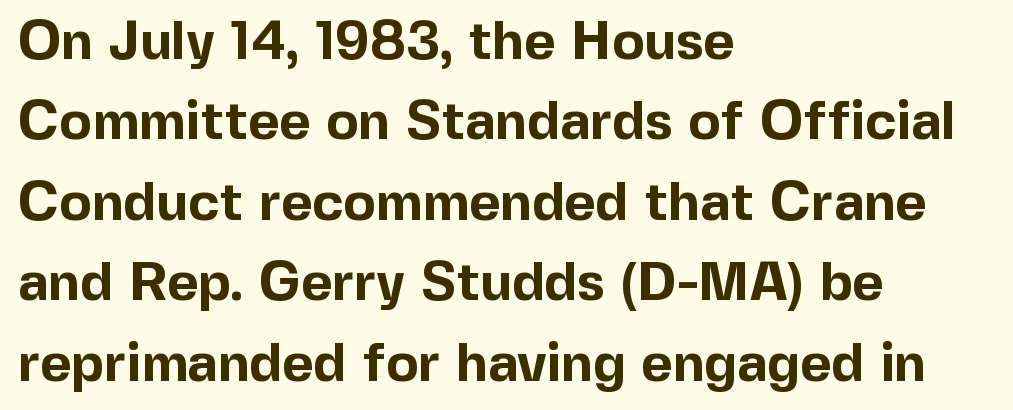
{"serif": "no", "italic": "no", "bold": "yes", "weight": "bold", "width": "normal", "x_height": "medium", "monospaced": "no", "underline": "no", "align": "left", "line_spacing": "normal", "line_spacing_ratio": 1.49, "letter_spacing": "normal", "letter_spacing_em": 0.0, "glyph_px": 54}
